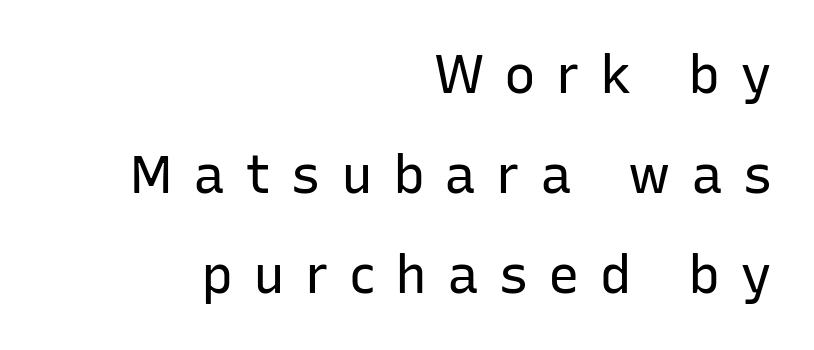
The image shows 53 px regular-weight sans-serif type, upright; set right-aligned, line spacing 1.89x, unusually wide letter spacing (+0.38 em), not underlined; low stroke contrast and a medium x-height.
